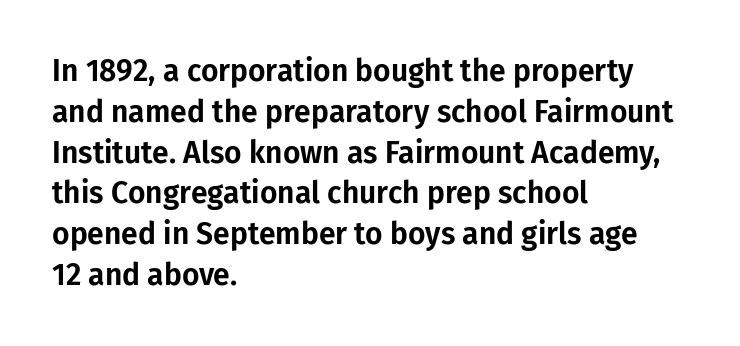
{"serif": "no", "italic": "no", "width": "normal", "stroke_contrast": "low", "x_height": "medium", "monospaced": "no", "underline": "no", "align": "left", "line_spacing": "normal", "line_spacing_ratio": 1.36, "letter_spacing": "normal", "letter_spacing_em": 0.0, "glyph_px": 30}
